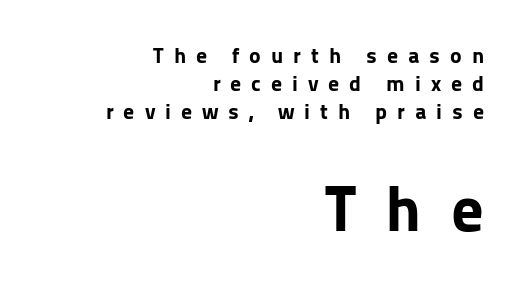
Q: Is the text bold? A: Yes.
Q: Is the text italic (slanted)? A: No, it is upright.
Q: Is the typeface a serif or a sans-serif typeface? A: Sans-serif.
Q: Is the text underlined? A: No.
Q: How is the paragraph aligned? A: Right-aligned.
Q: Is the spacing between letters normal or unusually wide? A: Unusually wide.
Q: Is the spacing between lines tight, normal or loose? A: Normal.
Q: Which block of text is set in a larger size, the first (top) or the second (bottom)? A: The second (bottom) one.
Q: Width (condensed, normal, or wide)? A: Normal.
Q: Stroke contrast? A: Low.
Q: x-height? A: Medium.
Q: Monospaced? A: No.
